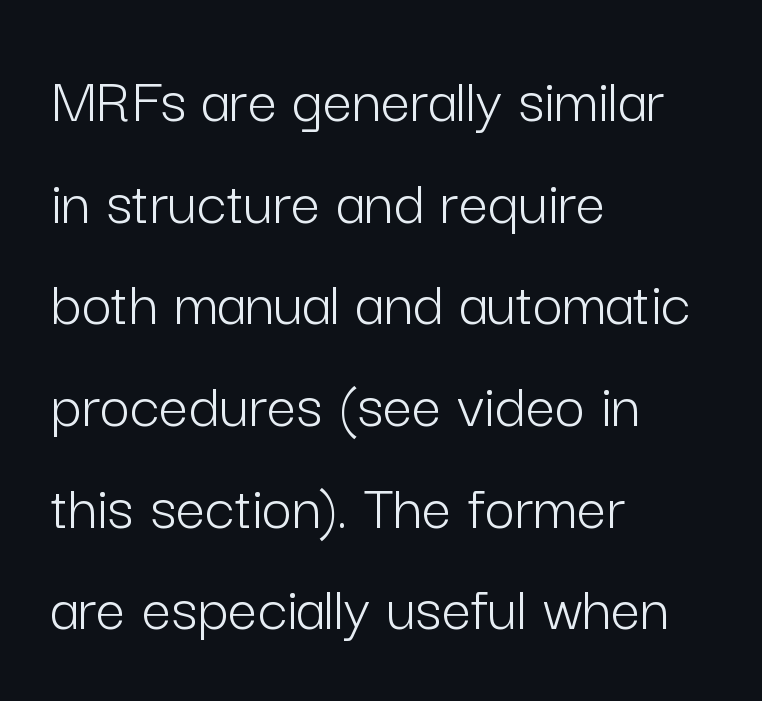
The image shows 66 px light sans-serif type, upright; set left-aligned, normal line spacing (1.54x), normal letter spacing, not underlined; low stroke contrast and a medium x-height.
